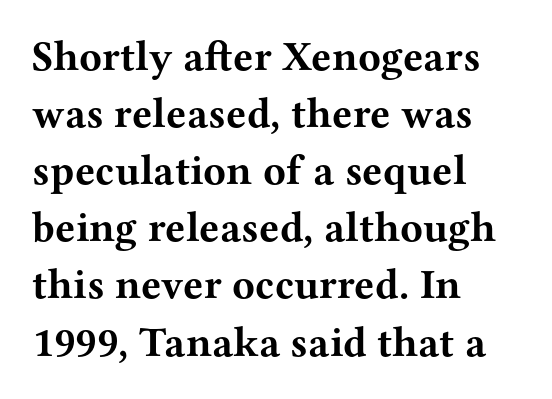
{"serif": "yes", "italic": "no", "bold": "yes", "weight": "bold", "width": "wide", "stroke_contrast": "medium", "x_height": "medium", "monospaced": "no", "underline": "no", "align": "left", "line_spacing": "normal", "line_spacing_ratio": 1.36, "letter_spacing": "normal", "letter_spacing_em": 0.0, "glyph_px": 42}
